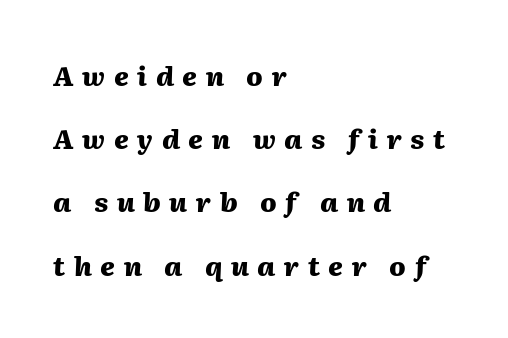
The baseline area is clear. Every letter is thick-stroked: bold, no question. Substantial extra tracking has been applied to these lines. Every row of glyphs begins at an identical x-position on the left. Posture: slanted. The line-height multiplier appears high, well above default.
